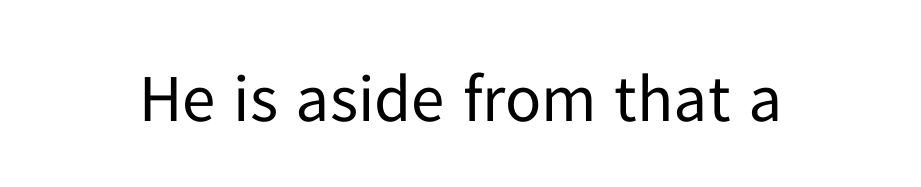
{"serif": "no", "italic": "no", "bold": "no", "weight": "regular", "width": "normal", "stroke_contrast": "low", "x_height": "medium", "monospaced": "no", "underline": "no", "letter_spacing": "normal", "letter_spacing_em": 0.0, "glyph_px": 67}
